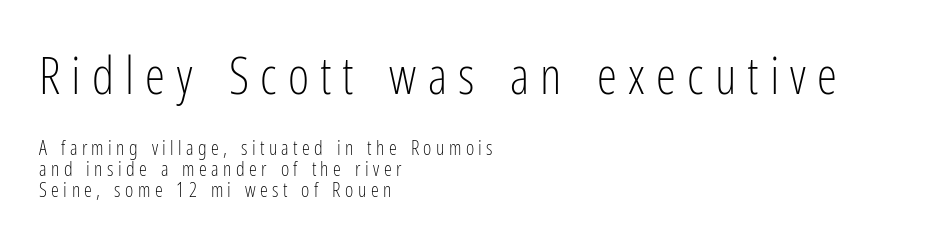
Q: Is the text bold? A: No.
Q: Is the text italic (slanted)? A: No, it is upright.
Q: Is the typeface a serif or a sans-serif typeface? A: Sans-serif.
Q: Is the text underlined? A: No.
Q: How is the paragraph aligned? A: Left-aligned.
Q: Is the spacing between letters normal or unusually wide? A: Unusually wide.
Q: Is the spacing between lines tight, normal or loose? A: Tight.
Q: Which block of text is set in a larger size, the first (top) or the second (bottom)? A: The first (top) one.
Q: Width (condensed, normal, or wide)? A: Condensed.
Q: Stroke contrast? A: Low.
Q: x-height? A: Medium.
Q: Monospaced? A: No.
